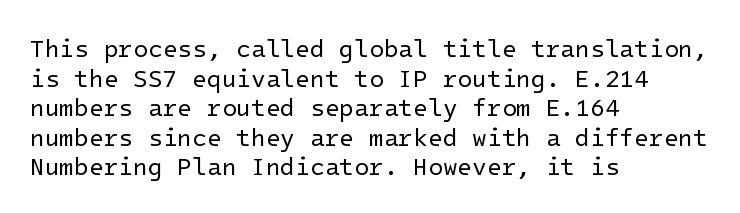
The image shows 24 px text type, upright; set left-aligned, line spacing 1.23x, normal letter spacing, not underlined.
